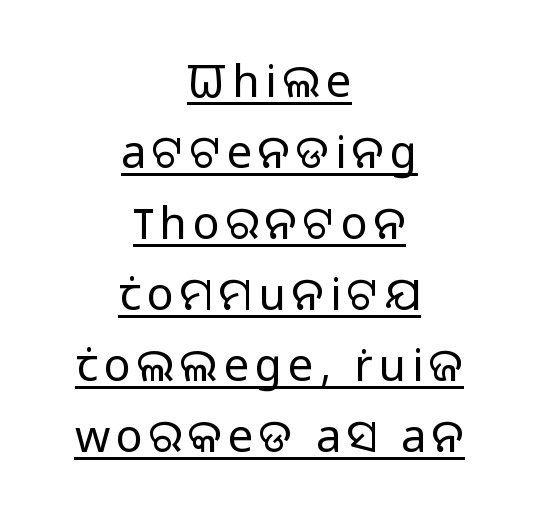
{"serif": "no", "italic": "no", "bold": "no", "weight": "light", "width": "normal", "stroke_contrast": "low", "x_height": "medium", "monospaced": "no", "underline": "yes", "align": "center", "line_spacing": "normal", "line_spacing_ratio": 1.58, "glyph_px": 45}
